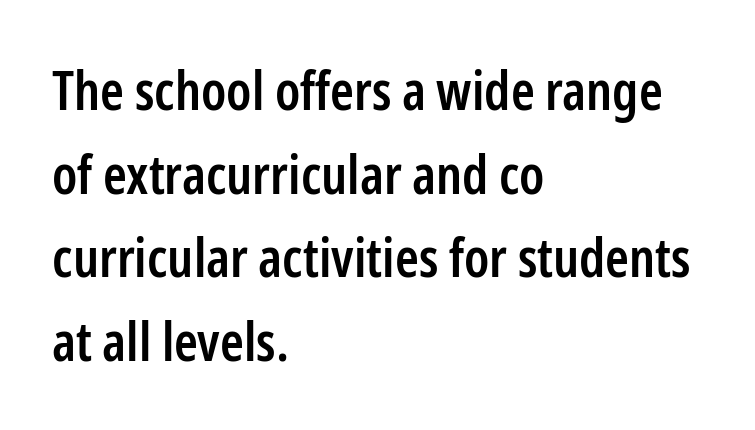
{"serif": "no", "italic": "no", "bold": "semi", "weight": "semibold", "width": "condensed", "stroke_contrast": "low", "x_height": "medium", "monospaced": "no", "underline": "no", "align": "left", "line_spacing": "normal", "line_spacing_ratio": 1.55, "letter_spacing": "normal", "letter_spacing_em": 0.0, "glyph_px": 54}
